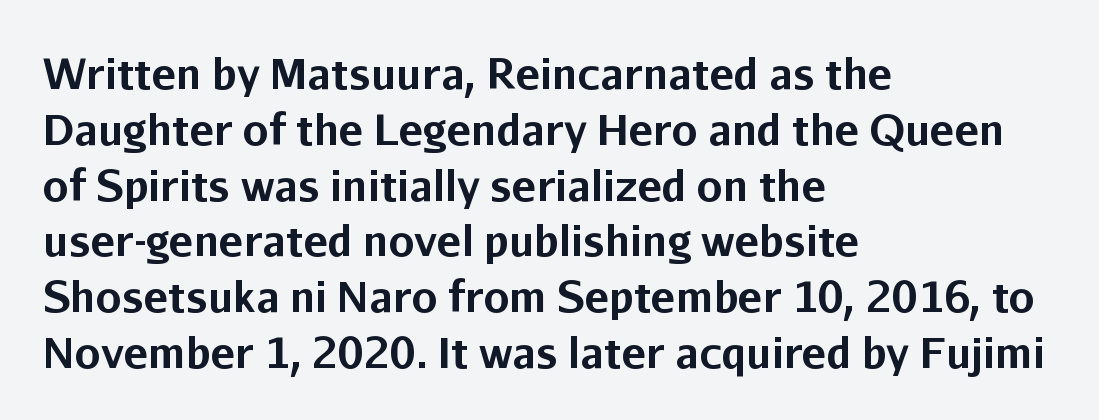
{"serif": "no", "italic": "no", "bold": "yes", "weight": "bold", "width": "normal", "stroke_contrast": "low", "x_height": "medium", "monospaced": "no", "underline": "no", "align": "left", "line_spacing": "normal", "line_spacing_ratio": 1.36, "letter_spacing": "normal", "letter_spacing_em": 0.0, "glyph_px": 41}
